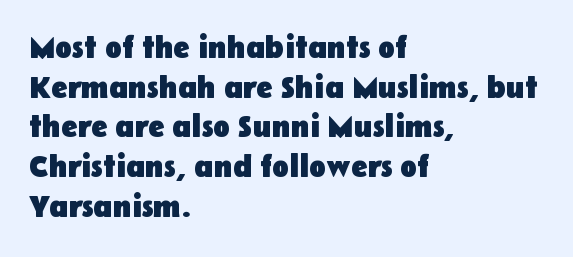
Q: Is the text bold? A: Yes.
Q: Is the text italic (slanted)? A: No, it is upright.
Q: Is the typeface a serif or a sans-serif typeface? A: Sans-serif.
Q: Is the text underlined? A: No.
Q: How is the paragraph aligned? A: Left-aligned.
Q: Is the spacing between letters normal or unusually wide? A: Normal.
Q: Is the spacing between lines tight, normal or loose? A: Normal.
Q: Width (condensed, normal, or wide)? A: Normal.
Q: Stroke contrast? A: Low.
Q: x-height? A: Medium.
Q: Monospaced? A: No.
